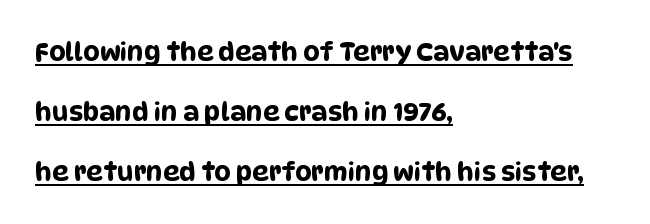
{"underline": "yes", "align": "left", "line_spacing": "loose", "line_spacing_ratio": 2.31, "letter_spacing": "normal", "letter_spacing_em": 0.0, "glyph_px": 26}
